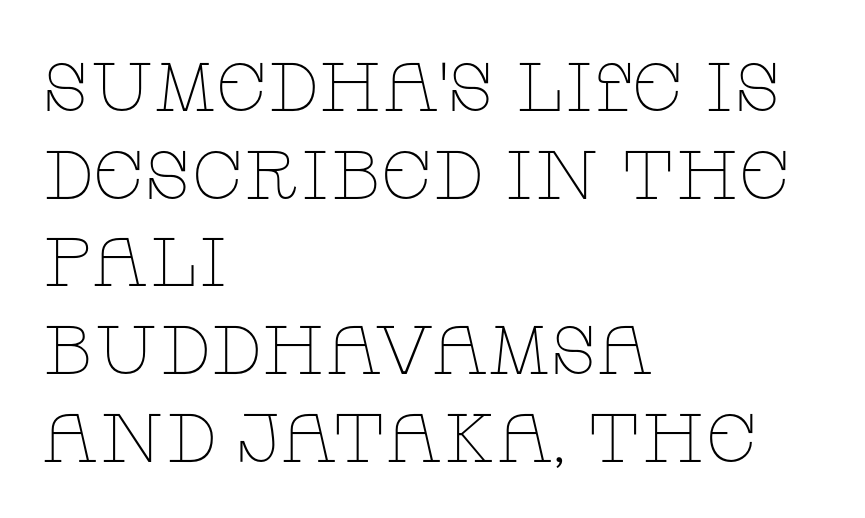
{"serif": "yes", "italic": "no", "bold": "no", "weight": "thin", "width": "wide", "stroke_contrast": "low", "x_height": "large", "monospaced": "no", "underline": "no", "align": "left", "line_spacing": "normal", "line_spacing_ratio": 1.27, "letter_spacing": "normal", "letter_spacing_em": 0.0, "glyph_px": 69}
